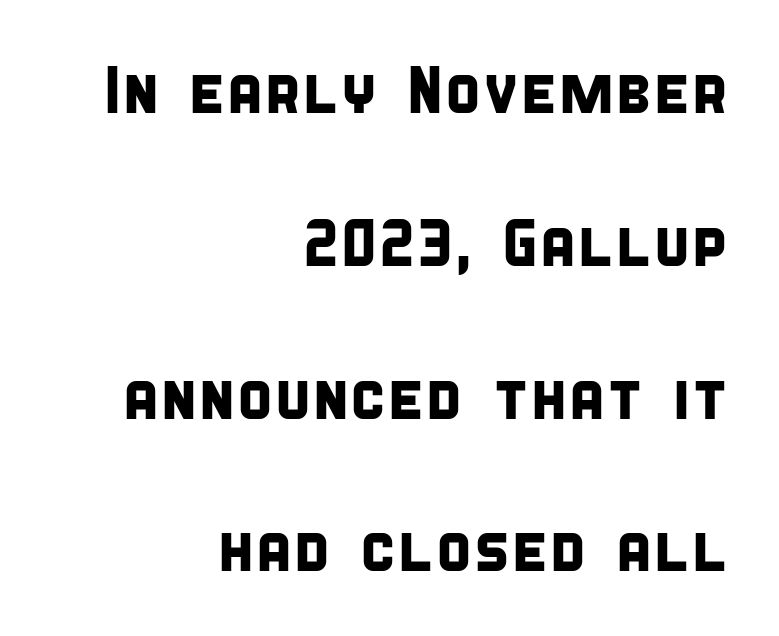
Here the glyphs are tracked normally, forming tight word shapes. This is sans-serif lettering, the kind often seen on screens and signage. Lines of text with bare space underneath. Typeset ragged left — the right edge is the straight one. Here the designer chose a conventional face with non-uniform glyph widths.
